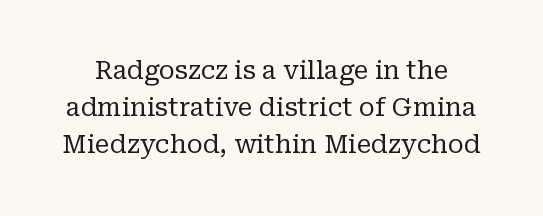
Q: Is the text bold? A: No.
Q: Is the text italic (slanted)? A: No, it is upright.
Q: Is the text underlined? A: No.
Q: Is the spacing between letters normal or unusually wide? A: Normal.
Q: Is the spacing between lines tight, normal or loose? A: Normal.
